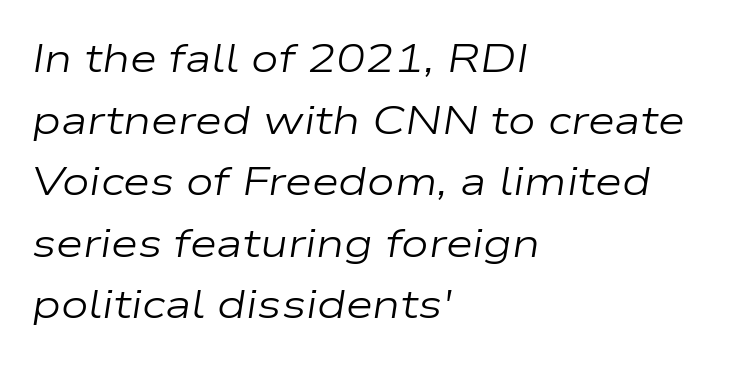
The image shows 39 px regular-weight, wide type, italic (leaning right); set left-aligned, normal line spacing (1.58x), normal letter spacing, not underlined; low stroke contrast and a medium x-height.
